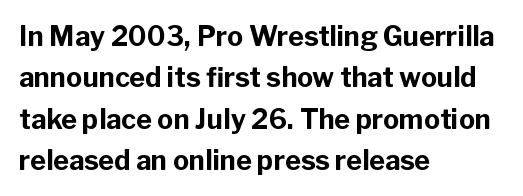
Q: Is the text bold? A: Yes.
Q: Is the text italic (slanted)? A: No, it is upright.
Q: Is the text underlined? A: No.
Q: How is the paragraph aligned? A: Left-aligned.
Q: Is the spacing between letters normal or unusually wide? A: Normal.
Q: Is the spacing between lines tight, normal or loose? A: Normal.
